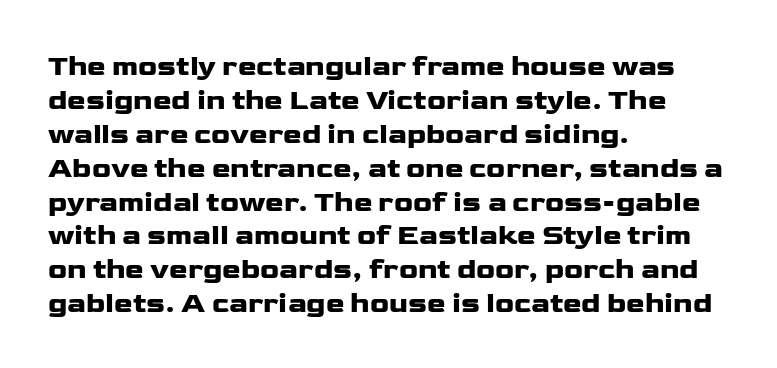
The rendering keeps characters at their native spacing. Type without underlining. Think of a printed novel: that variable character pitch is what you see here. The rendering shows plain stroke endings on the letterforms — a sans-serif design. Italic: no, the glyphs are upright roman.
